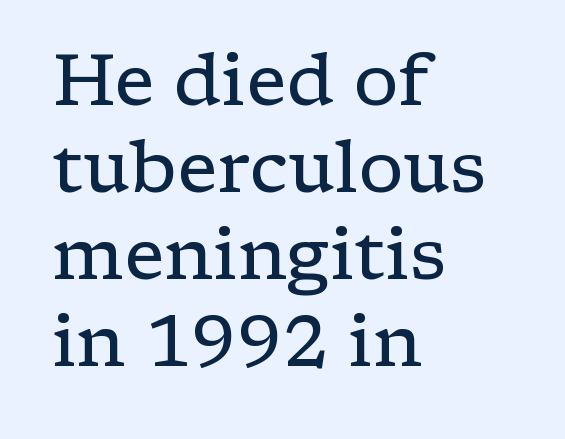
{"serif": "yes", "italic": "no", "bold": "no", "weight": "regular", "width": "wide", "stroke_contrast": "low", "x_height": "medium", "monospaced": "no", "underline": "no", "align": "left", "line_spacing_ratio": 1.21, "letter_spacing": "normal", "letter_spacing_em": 0.0, "glyph_px": 72}
